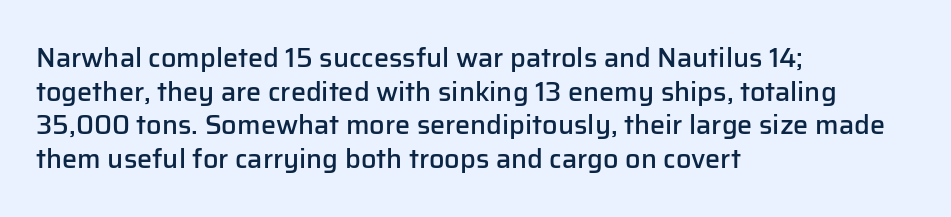
Does the copy run flush right? No — it runs flush left. The passage shown has conventional tracking throughout. Compared with an ordinary text face, these strokes are moderately heavier — a semibold. Unlike italic type, these characters show no tilt at all. No word sits above an underline.
